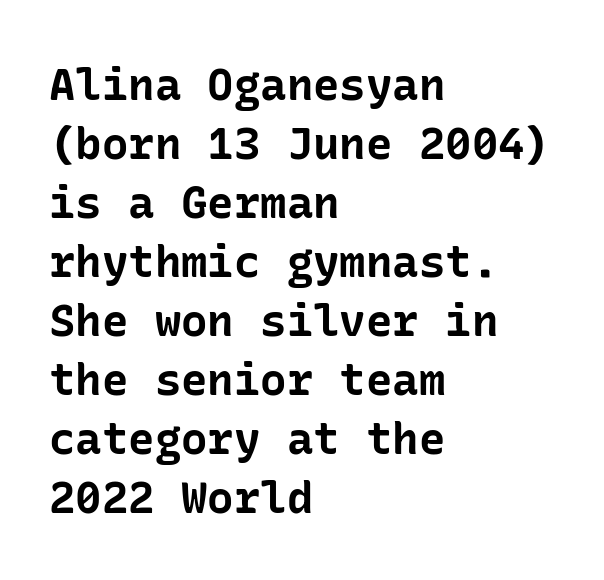
The image shows 44 px bold sans-serif type, upright; set left-aligned, normal line spacing (1.34x), normal letter spacing, not underlined; low stroke contrast and a medium x-height.
